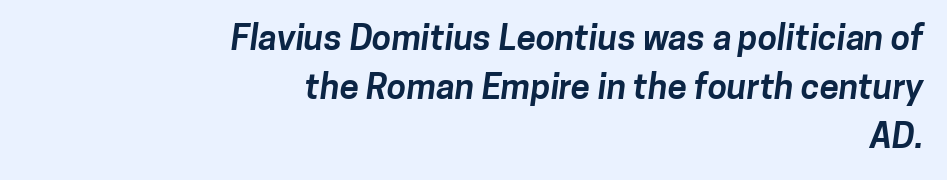
The image shows 35 px bold sans-serif type; set right-aligned, normal line spacing (1.4x), normal letter spacing, not underlined; low stroke contrast and a medium x-height.
